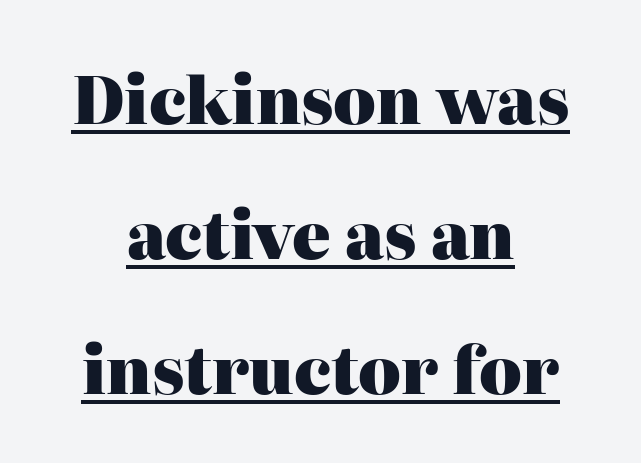
The vertical gap from one line to the next is large. The rag falls on both sides of this text block equally. How are the letters spaced? Ordinarily, with no added tracking. The font is running at its bold setting. A roman cut, with each character standing at attention. The font family rendered here belongs to the serif group.
